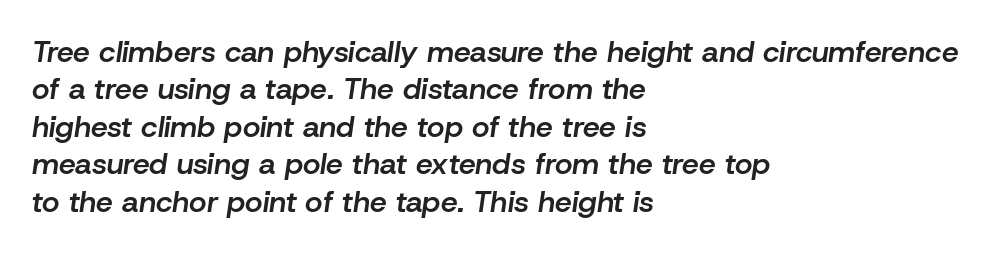
{"italic": "yes", "lean": "right", "slant_degrees": 8, "bold": "semi", "weight": "semibold", "width": "normal", "stroke_contrast": "low", "x_height": "medium", "monospaced": "no", "underline": "no", "align": "left", "line_spacing": "normal", "line_spacing_ratio": 1.25, "letter_spacing": "normal", "letter_spacing_em": 0.0, "glyph_px": 30}
